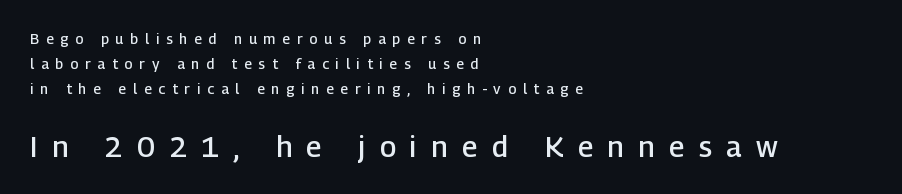
In terms of letterform style, serifs are entirely absent. The letters are spread apart with noticeably loose tracking. The letters are semibold — heavier than regular but short of a full bold. The composition opens small and finishes big.
